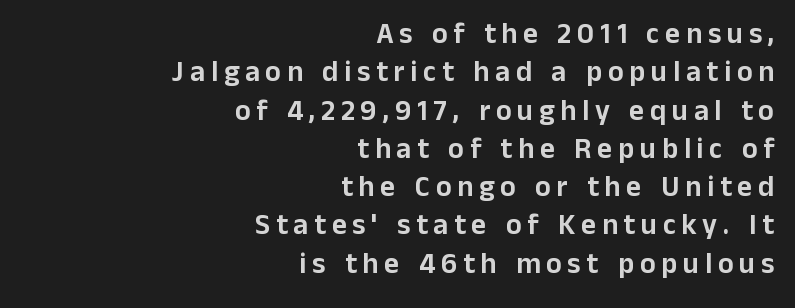
{"serif": "no", "italic": "no", "width": "normal", "stroke_contrast": "low", "x_height": "medium", "monospaced": "no", "underline": "no", "align": "right", "line_spacing": "normal", "line_spacing_ratio": 1.32, "letter_spacing": "wide", "letter_spacing_em": 0.2, "glyph_px": 29}
